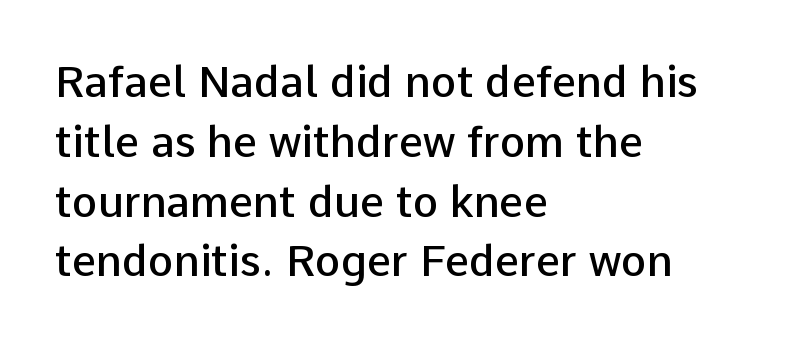
Q: Is the text bold? A: Semi-bold.
Q: Is the text italic (slanted)? A: No, it is upright.
Q: Is the typeface a serif or a sans-serif typeface? A: Sans-serif.
Q: Is the text underlined? A: No.
Q: How is the paragraph aligned? A: Left-aligned.
Q: Is the spacing between letters normal or unusually wide? A: Normal.
Q: Is the spacing between lines tight, normal or loose? A: Normal.
Q: Width (condensed, normal, or wide)? A: Normal.
Q: Stroke contrast? A: Low.
Q: x-height? A: Medium.
Q: Monospaced? A: No.
